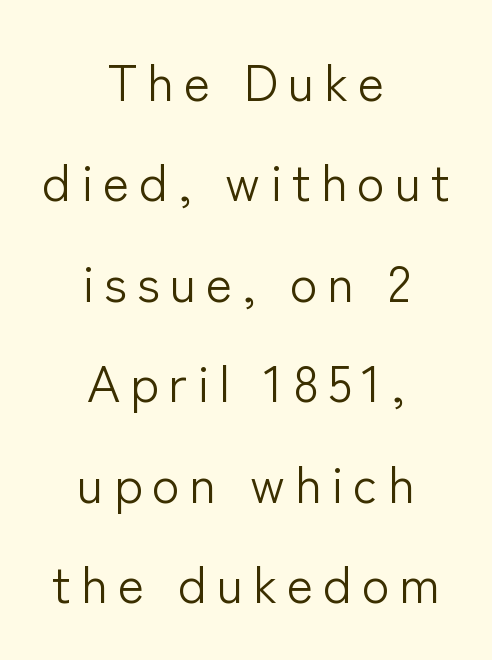
Q: Is the text bold? A: No.
Q: Is the text italic (slanted)? A: No, it is upright.
Q: Is the typeface a serif or a sans-serif typeface? A: Sans-serif.
Q: Is the text underlined? A: No.
Q: How is the paragraph aligned? A: Centered.
Q: Is the spacing between lines tight, normal or loose? A: Loose.
Q: Width (condensed, normal, or wide)? A: Normal.
Q: Stroke contrast? A: Low.
Q: x-height? A: Medium.
Q: Monospaced? A: No.
